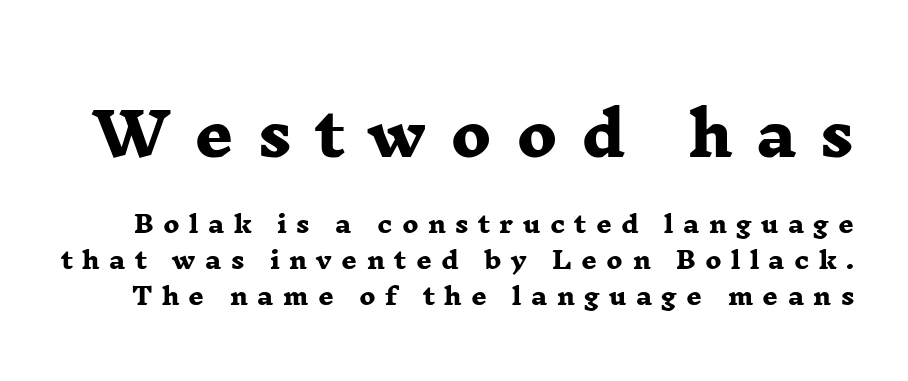
{"serif": "yes", "bold": "yes", "weight": "heavy", "width": "wide", "stroke_contrast": "low", "x_height": "medium", "monospaced": "no", "underline": "no", "line_spacing": "normal", "line_spacing_ratio": 1.5, "letter_spacing": "wide", "letter_spacing_em": 0.39, "larger_block": "first", "size_ratio": 2.5, "glyph_px": 60}
